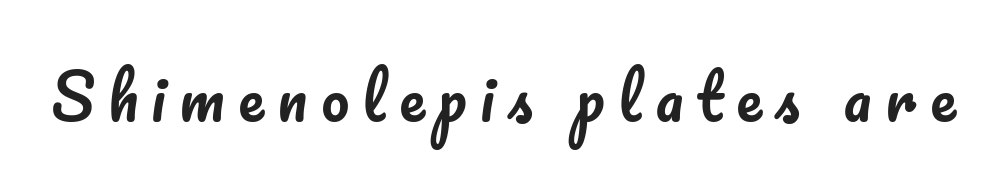
Q: Is the text italic (slanted)? A: Yes.
Q: Is the text underlined? A: No.
Q: Is the spacing between letters normal or unusually wide? A: Unusually wide.
Q: Width (condensed, normal, or wide)? A: Normal.
Q: Stroke contrast? A: Low.
Q: x-height? A: Small.
Q: Monospaced? A: No.
